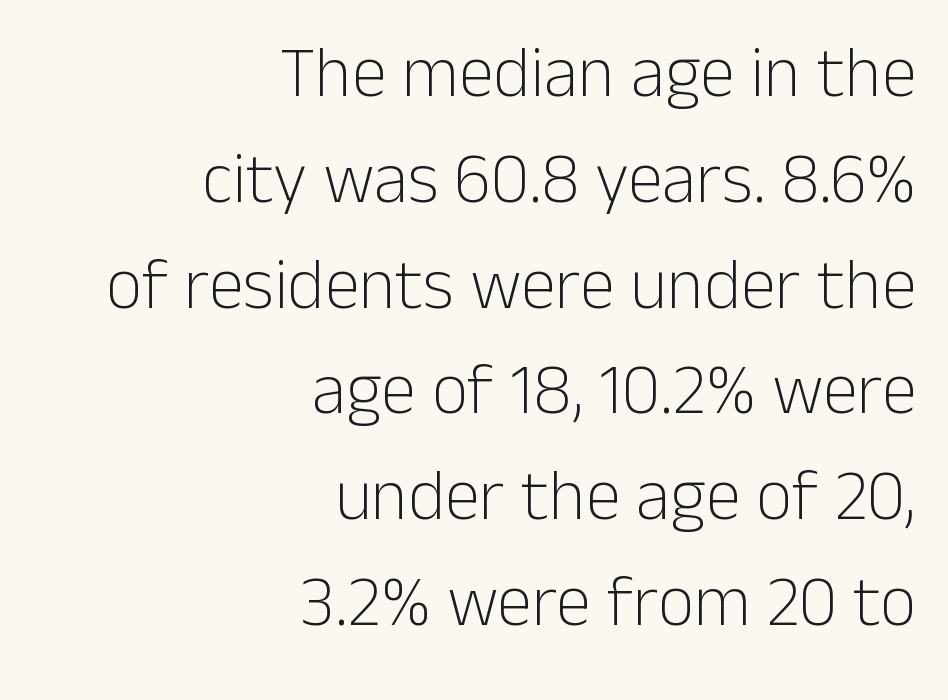
The image shows 71 px light sans-serif type, upright; set right-aligned, normal line spacing (1.49x), normal letter spacing, not underlined; low stroke contrast and a medium x-height.
